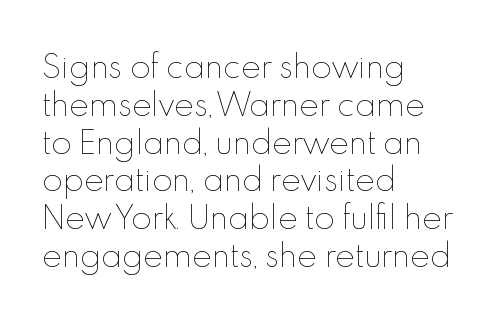
Q: Is the text bold? A: No.
Q: Is the text italic (slanted)? A: No, it is upright.
Q: Is the text underlined? A: No.
Q: How is the paragraph aligned? A: Left-aligned.
Q: Is the spacing between letters normal or unusually wide? A: Normal.
Q: Is the spacing between lines tight, normal or loose? A: Normal.
Q: Width (condensed, normal, or wide)? A: Normal.
Q: x-height? A: Small.
Q: Monospaced? A: No.
